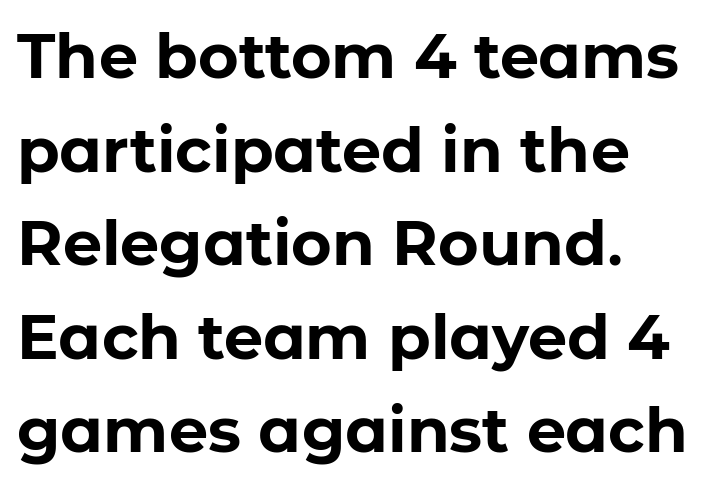
Font category for this specimen: sans-serif. The zone under the glyphs is completely vacant. Casual observation: everything's shoved over to the left. A dark, heavy texture on the line: the type is bold. What's the leading like? Ordinary, nothing unusual.
